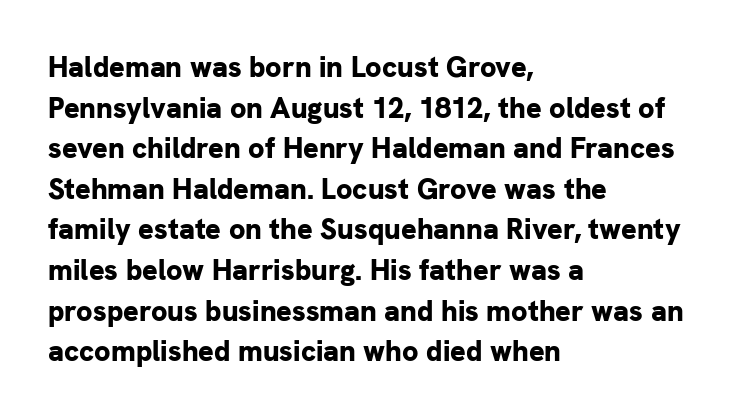
Just letters on the line, the space beneath them empty. Baseline-to-baseline distance is the conventional proportion of letter height. Typesetter's note: full bold, strokes at maximum text heaviness. Layout note: lines flush left. These lines are rendered in a variable-pitch font.
